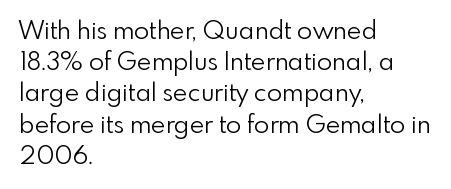
Q: Is the text bold? A: No.
Q: Is the text italic (slanted)? A: No, it is upright.
Q: Is the text underlined? A: No.
Q: How is the paragraph aligned? A: Left-aligned.
Q: Is the spacing between letters normal or unusually wide? A: Normal.
Q: Is the spacing between lines tight, normal or loose? A: Normal.
